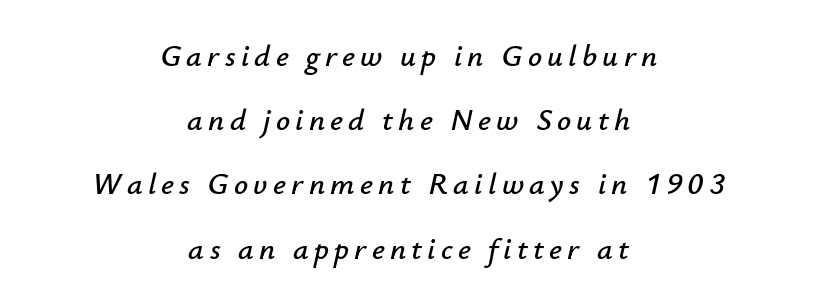
Q: Is the text italic (slanted)? A: Yes, it leans right by about 12 degrees.
Q: Is the text underlined? A: No.
Q: How is the paragraph aligned? A: Centered.
Q: Is the spacing between lines tight, normal or loose? A: Loose.
Q: Width (condensed, normal, or wide)? A: Normal.
Q: Stroke contrast? A: Low.
Q: x-height? A: Small.
Q: Monospaced? A: No.
